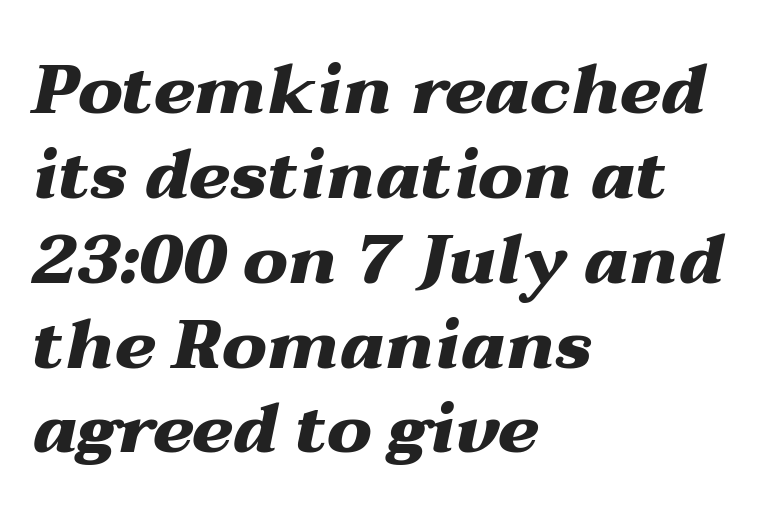
{"italic": "yes", "lean": "right", "slant_degrees": 12, "bold": "yes", "weight": "heavy", "width": "wide", "stroke_contrast": "medium", "x_height": "medium", "monospaced": "no", "underline": "no", "align": "left", "line_spacing_ratio": 1.23, "letter_spacing": "normal", "letter_spacing_em": 0.0, "glyph_px": 69}
